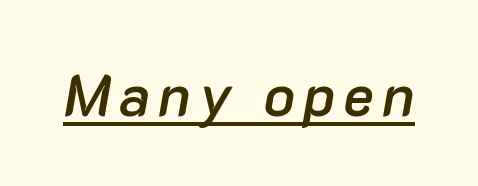
The image shows 58 px semibold type, italic (leaning right); set underlined; low stroke contrast and a medium x-height.
